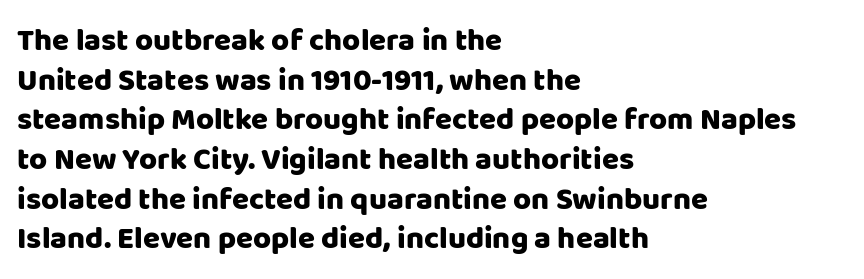
{"serif": "no", "italic": "no", "width": "normal", "stroke_contrast": "low", "x_height": "large", "monospaced": "no", "underline": "no", "align": "left", "line_spacing": "normal", "line_spacing_ratio": 1.28, "letter_spacing": "normal", "letter_spacing_em": 0.0, "glyph_px": 31}
